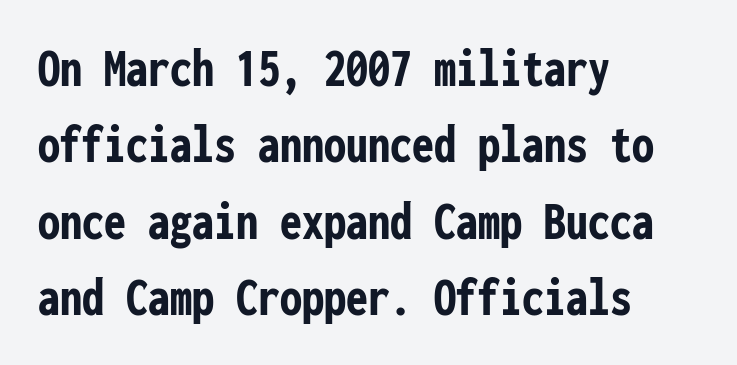
The image shows 55 px semibold, condensed sans-serif type, upright, monospaced; set left-aligned, normal line spacing (1.39x), normal letter spacing, not underlined; low stroke contrast and a medium x-height.
